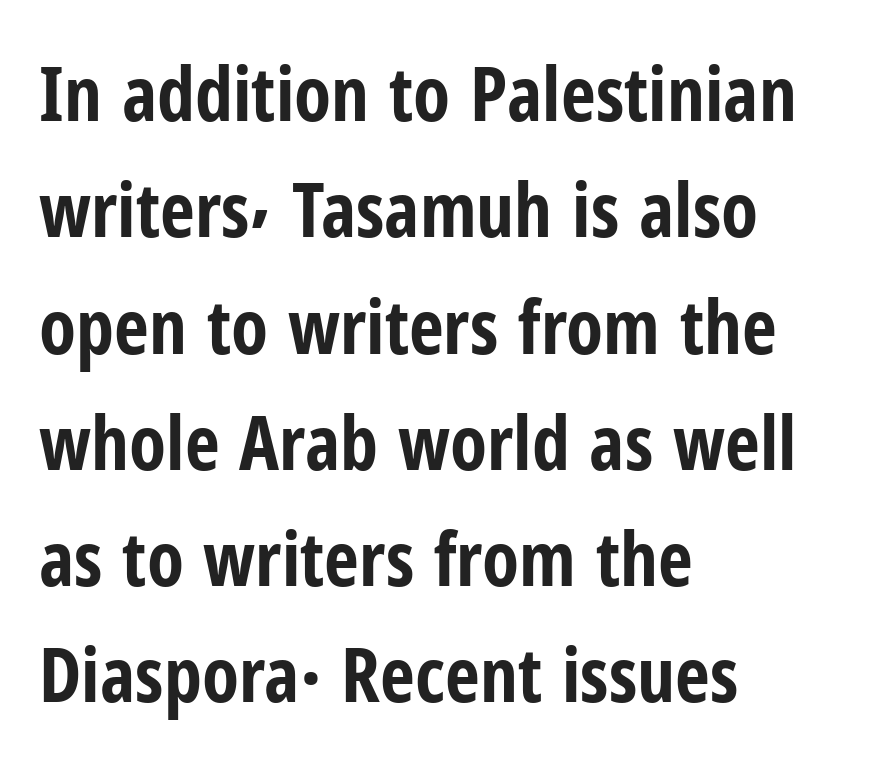
The image shows 76 px bold, condensed sans-serif type, upright; set left-aligned, normal line spacing (1.53x), normal letter spacing, not underlined; low stroke contrast and a medium x-height.
